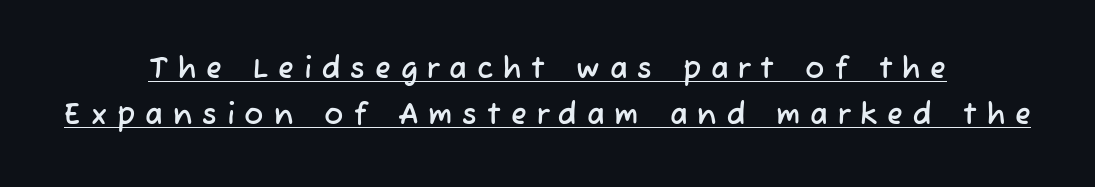
Looks like regular typesetting: each glyph gets only the width it needs. Nothing sits at the stroke ends, so this counts as sans-serif. This sample is center-justified, so both line endings float freely. Notice how descenders clear the ascenders below comfortably — that's standard leading. What decoration does the sample have? An underline.
